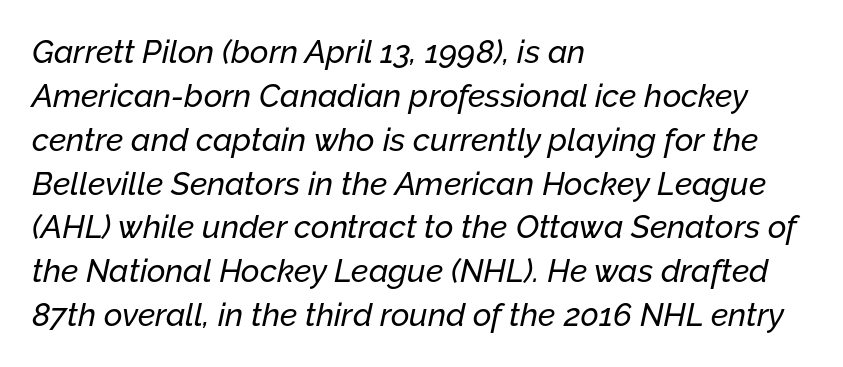
Slant detected: the letters are inclined. Here the designer chose a conventional face with non-uniform glyph widths. The typesetter chose a ragged-right arrangement here. Honestly, the letter spacing is just normal — you wouldn't notice it.
